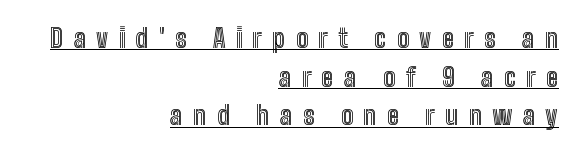
{"italic": "no", "underline": "yes", "align": "right", "line_spacing": "normal", "line_spacing_ratio": 1.49, "letter_spacing": "wide", "letter_spacing_em": 0.4, "glyph_px": 26}
